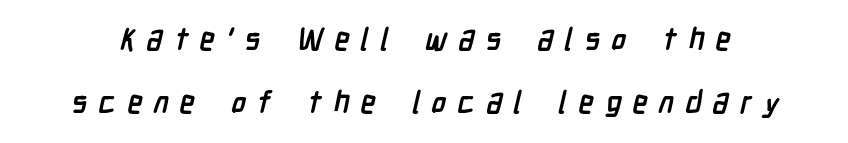
Glyph-to-glyph distance is far greater than everyday printed text. The space directly below the letters is spotless. Typographic density is high because the face is bold. Note the varied advance widths — an 'i' is clearly narrower than an 'm'.
